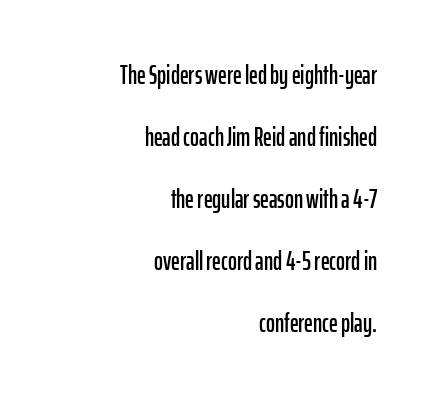
This sample uses plain, unmodified letter spacing. The zone under the glyphs is completely vacant. In terms of leading, this rendering errs on the spacious side. Designer's note — italics off, roman on.
